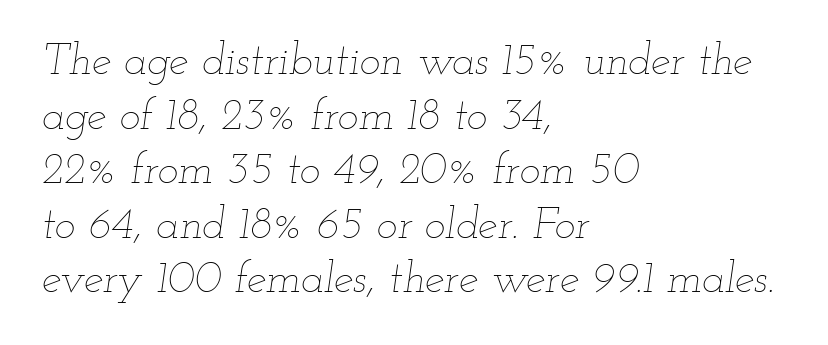
{"italic": "yes", "lean": "right", "slant_degrees": 12, "bold": "no", "weight": "thin", "width": "wide", "stroke_contrast": "low", "x_height": "small", "monospaced": "no", "underline": "no", "align": "left", "line_spacing_ratio": 1.24, "letter_spacing": "normal", "letter_spacing_em": 0.0, "glyph_px": 44}
